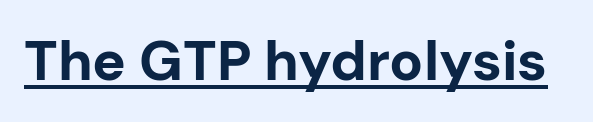
Q: Is the text bold? A: Yes.
Q: Is the text italic (slanted)? A: No, it is upright.
Q: Is the typeface a serif or a sans-serif typeface? A: Sans-serif.
Q: Is the text underlined? A: Yes.
Q: Is the spacing between letters normal or unusually wide? A: Normal.
Q: Width (condensed, normal, or wide)? A: Normal.
Q: Stroke contrast? A: Low.
Q: x-height? A: Medium.
Q: Monospaced? A: No.
